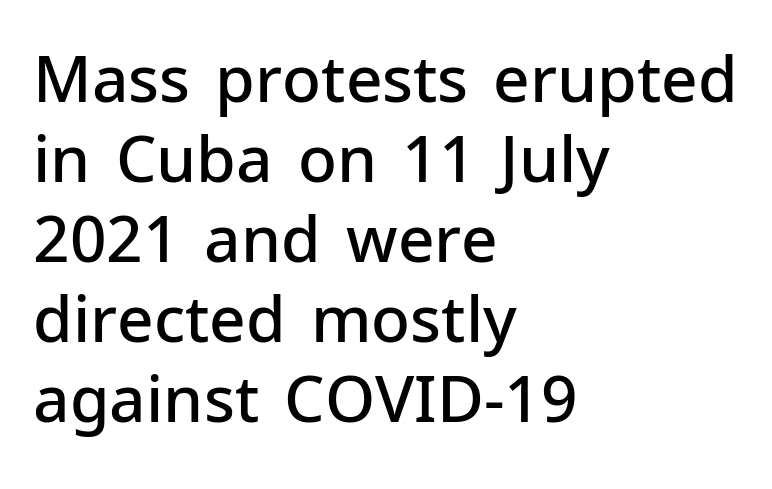
{"serif": "no", "italic": "no", "bold": "semi", "weight": "semibold", "width": "normal", "stroke_contrast": "low", "x_height": "medium", "monospaced": "no", "underline": "no", "align": "left", "line_spacing": "normal", "line_spacing_ratio": 1.25, "letter_spacing": "normal", "letter_spacing_em": 0.0, "glyph_px": 64}
